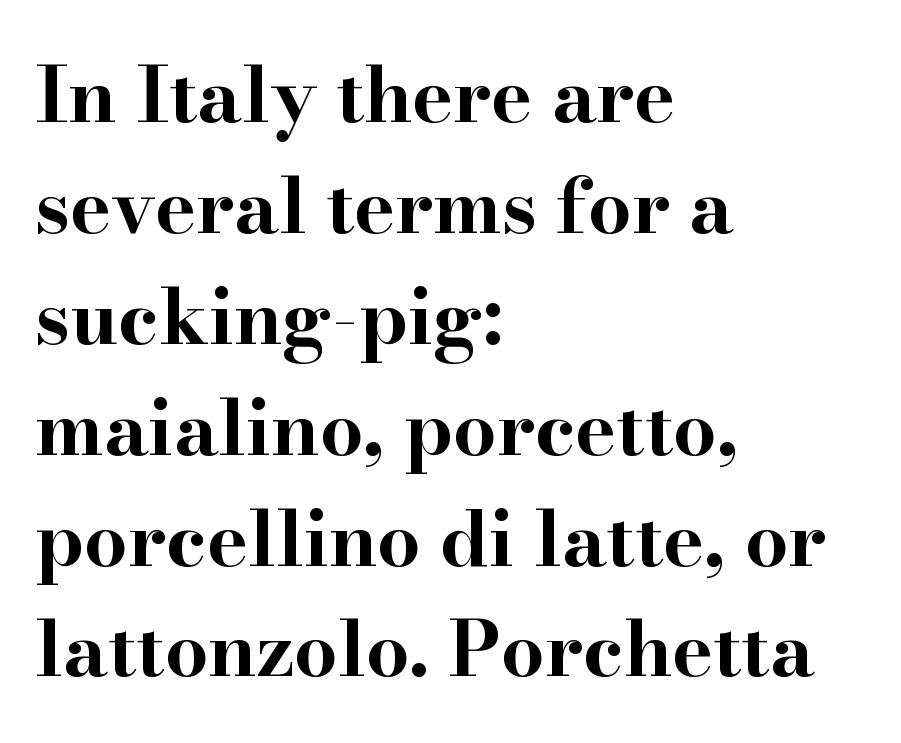
Spacing verdict: proportional, widths tailored to each character. Students, note that the glyphs here touch the page at normal intervals. Plain, unruled lines of type. A typesetter would call this leading conventional body-copy spacing. All the whitespace from short lines collects on the right. These lines were composed using upright roman letters.
